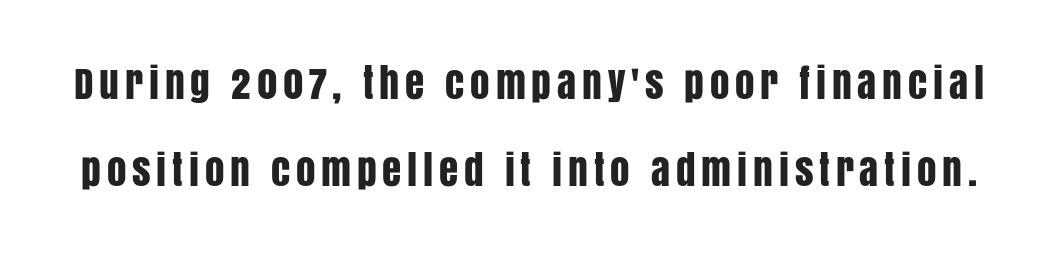
Q: Is the text italic (slanted)? A: No, it is upright.
Q: Is the typeface a serif or a sans-serif typeface? A: Sans-serif.
Q: Is the text underlined? A: No.
Q: Is the spacing between lines tight, normal or loose? A: Loose.
Q: Width (condensed, normal, or wide)? A: Condensed.
Q: Stroke contrast? A: Low.
Q: x-height? A: Large.
Q: Monospaced? A: No.
